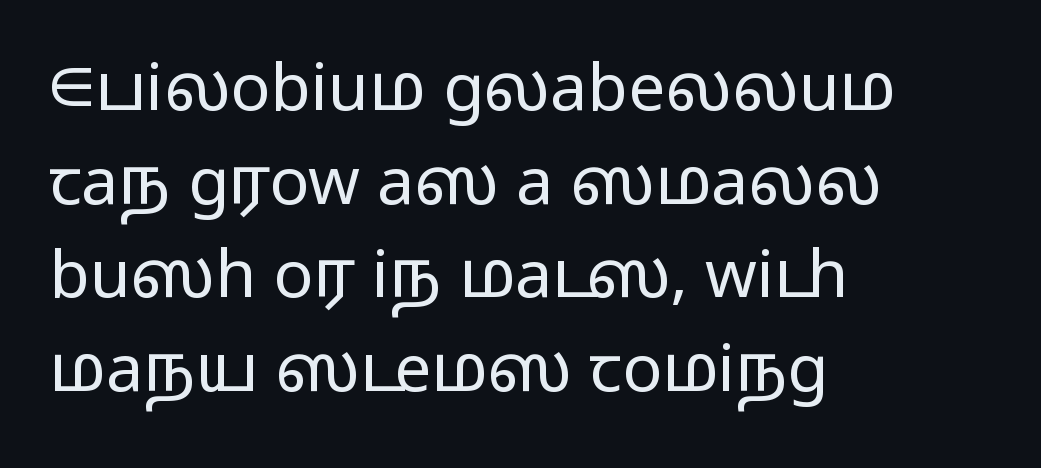
The image shows 66 px light, wide sans-serif type, upright; set left-aligned, normal line spacing (1.42x), normal letter spacing, not underlined; low stroke contrast and a medium x-height.
